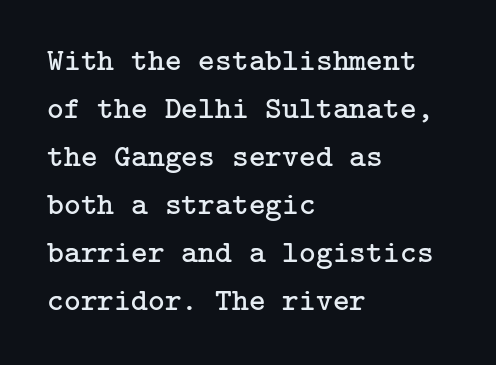
The image shows 32 px regular-weight serif type, upright; set left-aligned, normal line spacing (1.5x), normal letter spacing, not underlined; low stroke contrast and a medium x-height.
